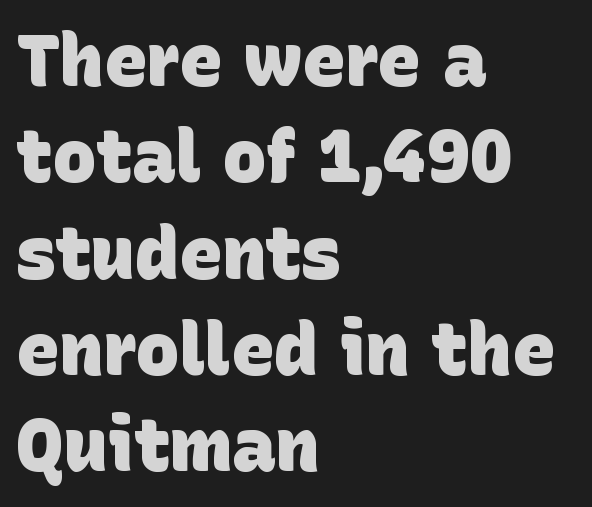
{"serif": "no", "bold": "yes", "weight": "heavy", "width": "normal", "stroke_contrast": "low", "x_height": "large", "monospaced": "no", "underline": "no", "align": "left", "line_spacing": "normal", "line_spacing_ratio": 1.32, "letter_spacing": "normal", "letter_spacing_em": 0.0, "glyph_px": 73}
